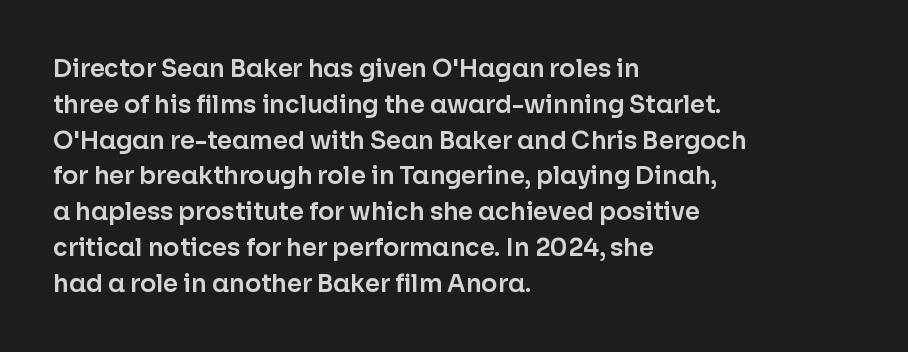
Summary of vertical rhythm: regular, with standard interline spacing. Is the block centered? No — it sits flush against the left margin. Nobody drew a line under any word here. Unlike italic type, these characters show no tilt at all.
